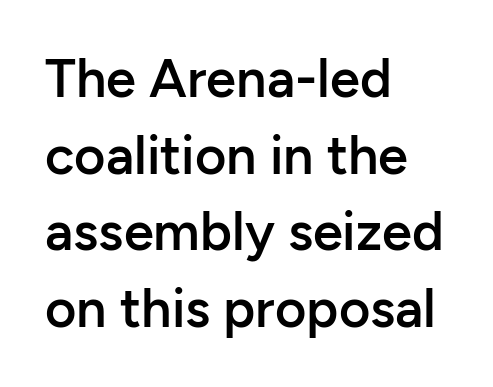
Q: Is the text bold? A: Semi-bold.
Q: Is the text italic (slanted)? A: No, it is upright.
Q: Is the typeface a serif or a sans-serif typeface? A: Sans-serif.
Q: Is the text underlined? A: No.
Q: How is the paragraph aligned? A: Left-aligned.
Q: Is the spacing between letters normal or unusually wide? A: Normal.
Q: Is the spacing between lines tight, normal or loose? A: Normal.
Q: Width (condensed, normal, or wide)? A: Normal.
Q: Stroke contrast? A: Low.
Q: x-height? A: Medium.
Q: Monospaced? A: No.
